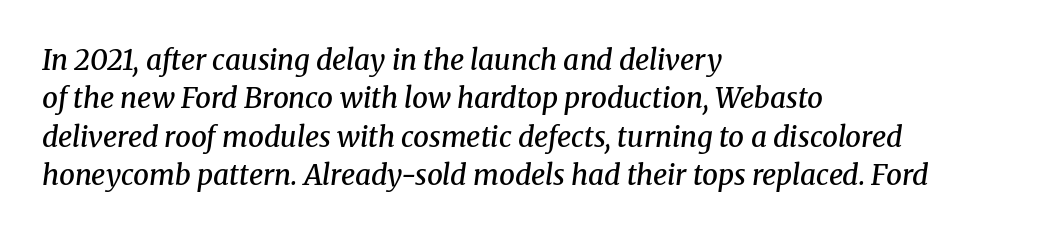
The image shows 28 px semibold serif type, italic (leaning right); set left-aligned, normal line spacing (1.37x), normal letter spacing, not underlined; medium stroke contrast and a medium x-height.
